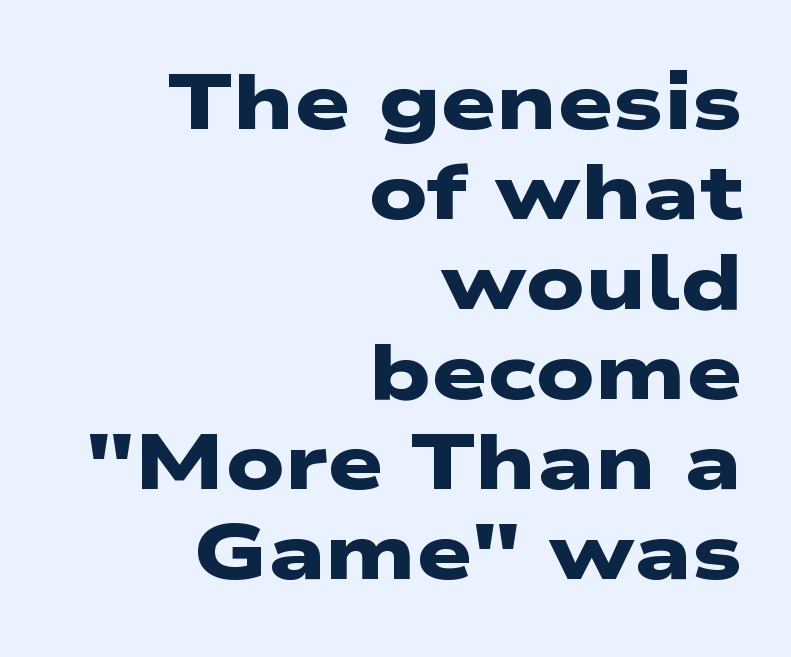
Q: Is the text bold? A: Yes.
Q: Is the typeface a serif or a sans-serif typeface? A: Sans-serif.
Q: Is the text underlined? A: No.
Q: How is the paragraph aligned? A: Right-aligned.
Q: Is the spacing between letters normal or unusually wide? A: Normal.
Q: Is the spacing between lines tight, normal or loose? A: Tight.
Q: Width (condensed, normal, or wide)? A: Wide.
Q: Stroke contrast? A: Low.
Q: x-height? A: Medium.
Q: Monospaced? A: No.
